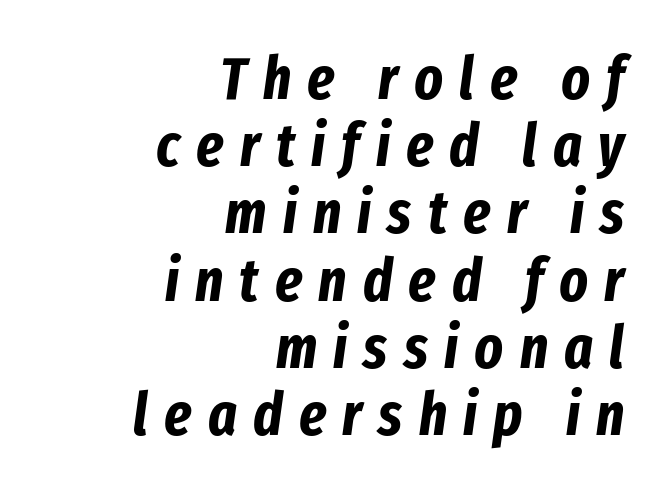
{"italic": "yes", "lean": "right", "slant_degrees": 8, "bold": "yes", "weight": "bold", "width": "condensed", "stroke_contrast": "low", "x_height": "medium", "monospaced": "no", "underline": "no", "align": "right", "line_spacing": "tight", "line_spacing_ratio": 1.12, "letter_spacing": "wide", "letter_spacing_em": 0.27, "glyph_px": 60}
